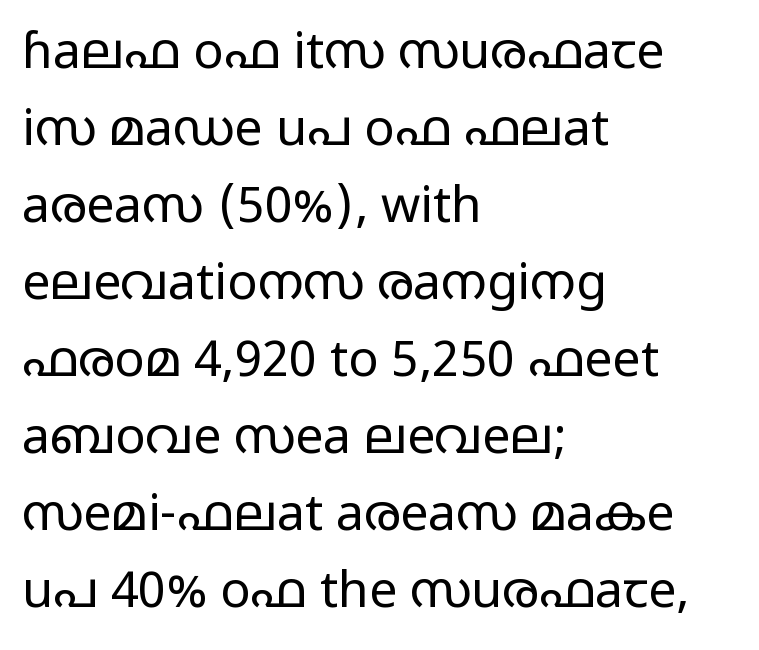
Whoever set this chose a conventional vertical rhythm. Summary of weight: not heavy and not bold. Each line starts at the same left margin while the right side varies. Each row of text sits above clean, open space.
